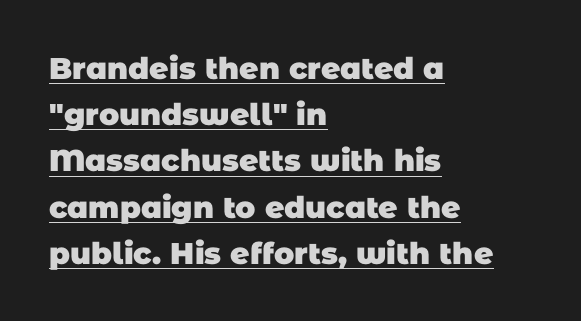
Q: Is the text bold? A: Yes.
Q: Is the typeface a serif or a sans-serif typeface? A: Sans-serif.
Q: Is the text underlined? A: Yes.
Q: How is the paragraph aligned? A: Left-aligned.
Q: Is the spacing between letters normal or unusually wide? A: Normal.
Q: Is the spacing between lines tight, normal or loose? A: Normal.
Q: Width (condensed, normal, or wide)? A: Normal.
Q: Stroke contrast? A: Low.
Q: x-height? A: Large.
Q: Monospaced? A: No.
